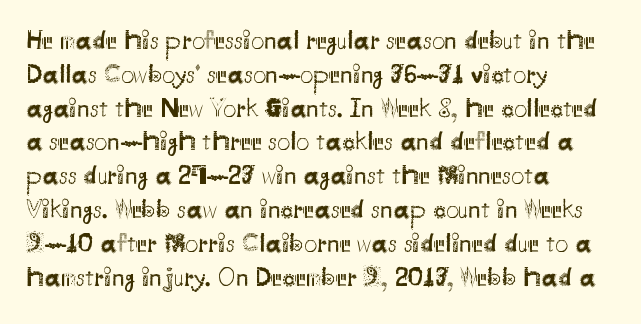
{"italic": "no", "bold": "no", "underline": "no", "align": "left", "line_spacing": "normal", "line_spacing_ratio": 1.3, "letter_spacing": "normal", "letter_spacing_em": 0.0, "glyph_px": 26}
